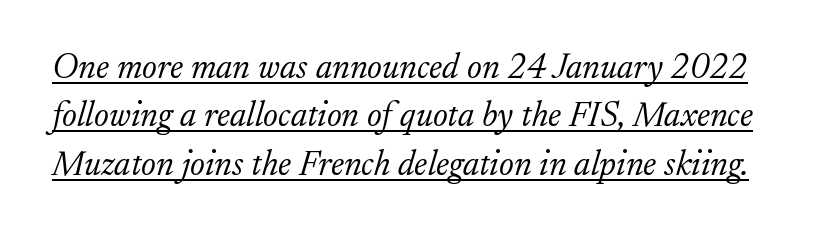
The image shows 35 px light serif type, italic (leaning right); set normal line spacing (1.38x), normal letter spacing, underlined; low stroke contrast and a small x-height.
